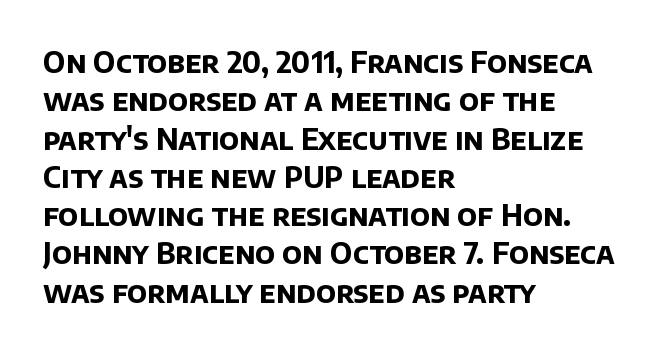
This sample uses a sans-serif face. Weight check: bold — yes, fully. How would I describe the line gaps? Plain and ordinary. The letters advance in unequal steps, a hallmark of proportional type. One-word summary of the alignment: left.
